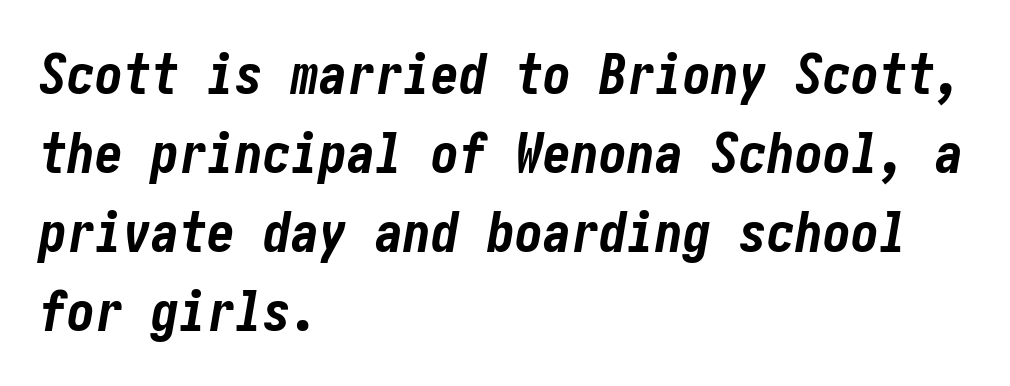
{"italic": "yes", "lean": "right", "slant_degrees": 10, "bold": "yes", "weight": "bold", "width": "condensed", "stroke_contrast": "low", "x_height": "medium", "underline": "no", "align": "left", "line_spacing": "normal", "line_spacing_ratio": 1.41, "letter_spacing": "normal", "letter_spacing_em": 0.0, "glyph_px": 56}
